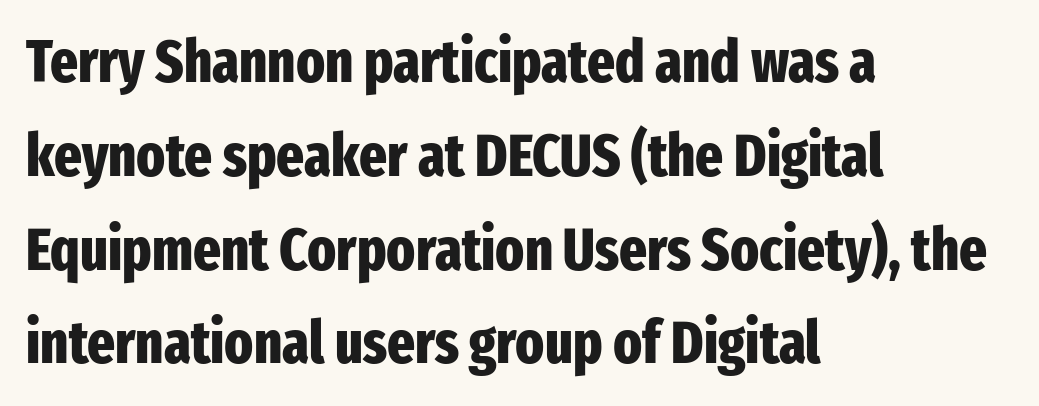
Each line starts at the same left margin while the right side varies. The horizontal fit of the characters is conventional and even. The face used here has the dense, thick strokes of a bold. Posture: upright roman.
